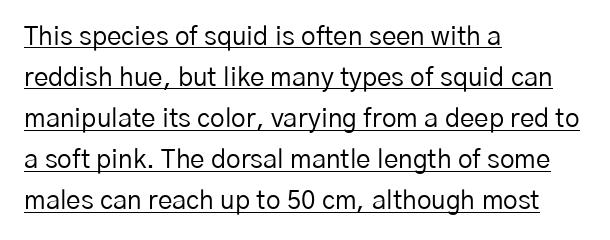
Q: Is the text bold? A: No.
Q: Is the text italic (slanted)? A: No, it is upright.
Q: Is the text underlined? A: Yes.
Q: How is the paragraph aligned? A: Left-aligned.
Q: Is the spacing between letters normal or unusually wide? A: Normal.
Q: Is the spacing between lines tight, normal or loose? A: Normal.
